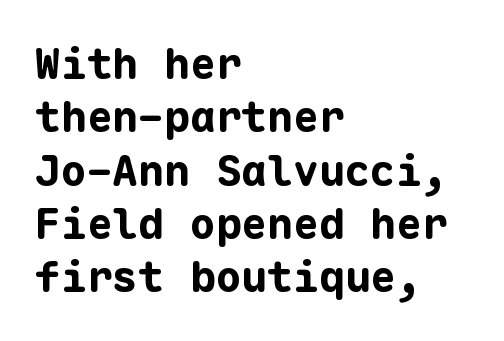
{"serif": "no", "italic": "no", "bold": "yes", "weight": "bold", "width": "normal", "stroke_contrast": "low", "x_height": "medium", "monospaced": "yes", "underline": "no", "align": "left", "line_spacing_ratio": 1.24, "letter_spacing": "normal", "letter_spacing_em": 0.0, "glyph_px": 43}
